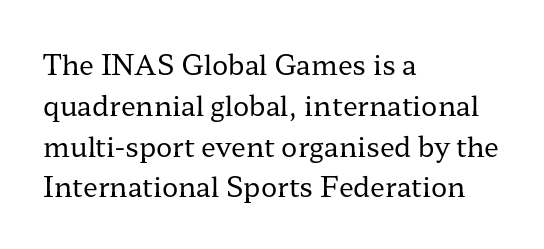
The image shows 27 px text type, upright; set left-aligned, normal line spacing (1.51x), normal letter spacing, not underlined.
